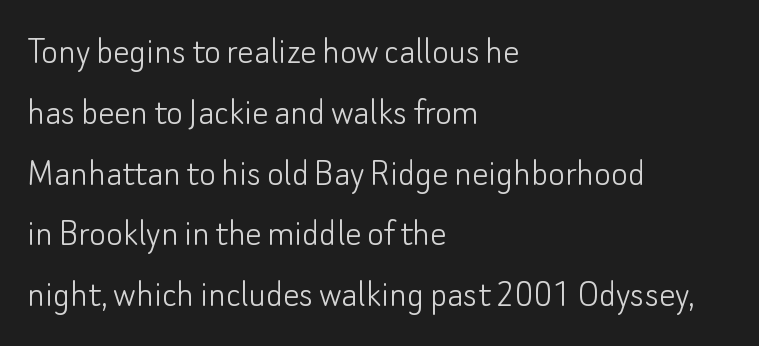
The image shows 40 px light sans-serif type, upright; set left-aligned, normal line spacing (1.52x), normal letter spacing, not underlined; low stroke contrast and a small x-height.
